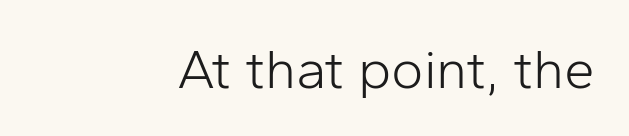
The image shows 55 px light sans-serif type, upright; set right-aligned, normal letter spacing, not underlined; low stroke contrast and a medium x-height.
